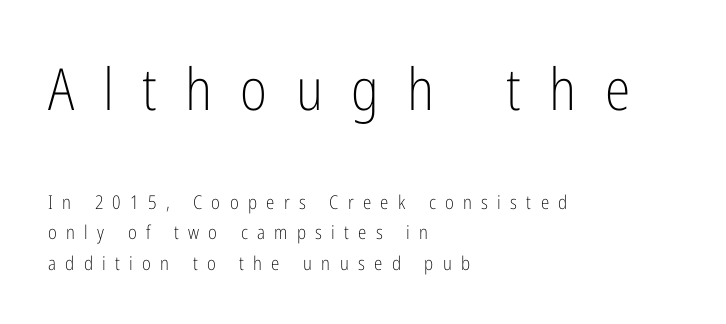
The image shows 58 px light, condensed sans-serif type, upright; set left-aligned, normal line spacing (1.61x), unusually wide letter spacing (+0.49 em), not underlined; the first (top) block is 3.05x larger; low stroke contrast and a medium x-height.
